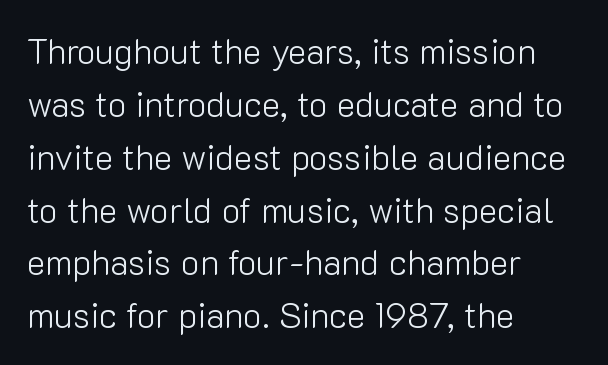
Italic: no, the glyphs are upright roman. Weight: in the light-to-regular range. Beneath every word, the page is bare. Default kerning and tracking; the words read as compact shapes. Compared with a centered layout, this one pins lines to the left instead.
